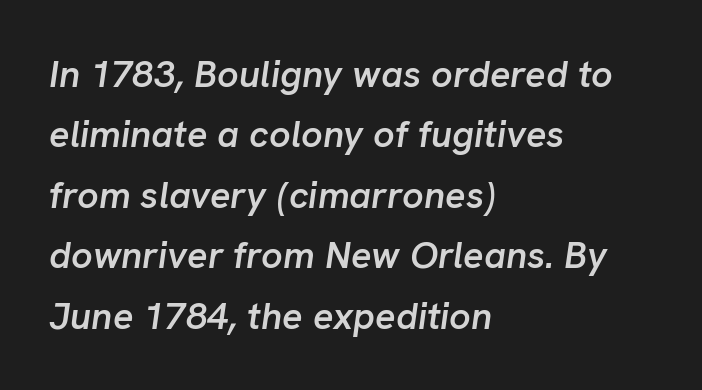
Q: Is the text bold? A: Semi-bold.
Q: Is the text italic (slanted)? A: Yes, it leans right by about 8 degrees.
Q: Is the text underlined? A: No.
Q: How is the paragraph aligned? A: Left-aligned.
Q: Is the spacing between letters normal or unusually wide? A: Normal.
Q: Is the spacing between lines tight, normal or loose? A: Normal.
Q: Width (condensed, normal, or wide)? A: Normal.
Q: Stroke contrast? A: Low.
Q: x-height? A: Medium.
Q: Monospaced? A: No.
